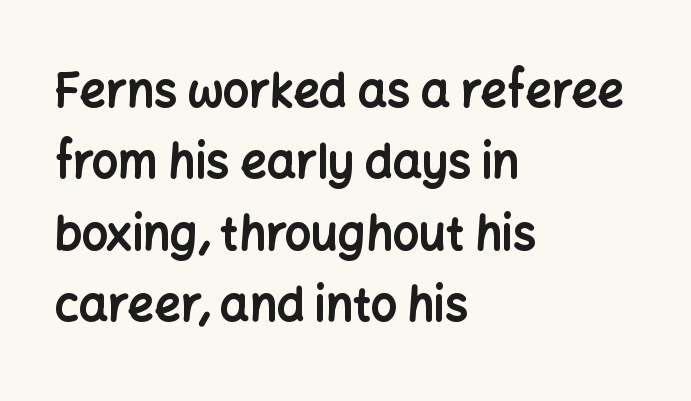
{"serif": "no", "italic": "no", "bold": "yes", "weight": "bold", "width": "normal", "stroke_contrast": "low", "x_height": "medium", "monospaced": "no", "underline": "no", "align": "left", "line_spacing": "normal", "line_spacing_ratio": 1.55, "letter_spacing": "normal", "letter_spacing_em": 0.0, "glyph_px": 46}
